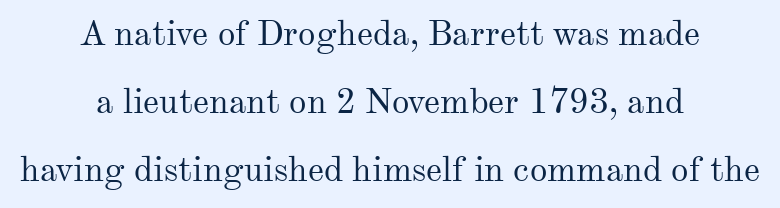
Each word holds together tightly as a unit, with standard inter-letter gaps. The typography opts for an upright posture over an oblique one. A student would call this center alignment; a typographer would say set centered. Yep, those are serifs on the letters. Proportional: the letters do not fall into vertical columns.
